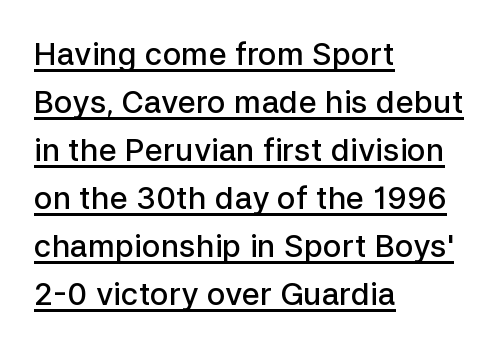
The image shows 31 px semibold sans-serif type, upright; set left-aligned, normal line spacing (1.55x), normal letter spacing, underlined; low stroke contrast and a medium x-height.
